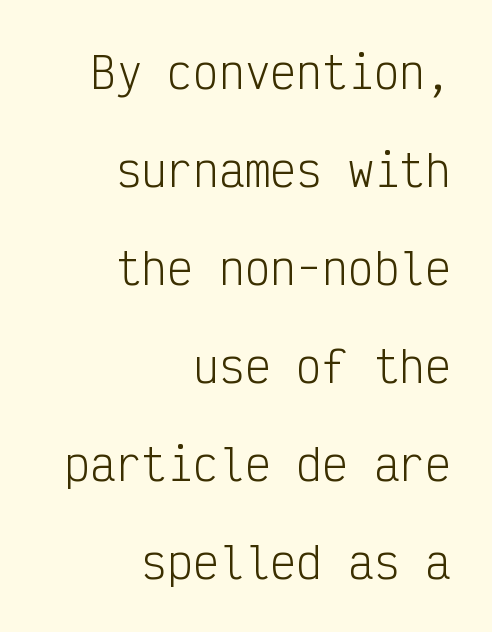
{"serif": "no", "italic": "no", "bold": "no", "weight": "light", "width": "condensed", "stroke_contrast": "low", "x_height": "medium", "monospaced": "yes", "underline": "no", "align": "right", "line_spacing": "loose", "line_spacing_ratio": 2.28, "letter_spacing": "normal", "letter_spacing_em": 0.0, "glyph_px": 43}
